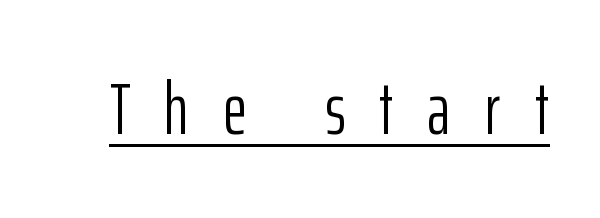
{"serif": "no", "italic": "no", "bold": "no", "weight": "light", "width": "condensed", "stroke_contrast": "low", "x_height": "medium", "monospaced": "no", "underline": "yes", "letter_spacing": "wide", "letter_spacing_em": 0.47, "glyph_px": 73}
